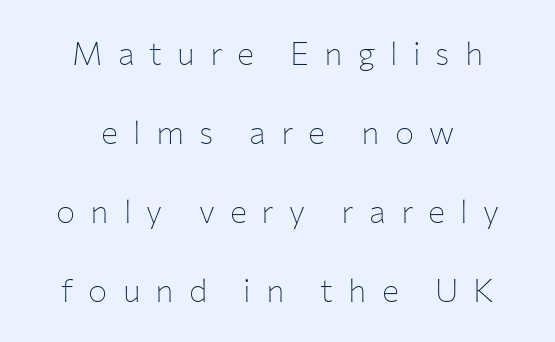
Where is the straight margin? There isn't one; the lines are centered. Each letter's strokes conclude bluntly, with no projecting serifs. The rendering uses natural spacing where letterforms have individual widths. The cut favours lightness, reaching ordinary text weight at its darkest. Type without underlining. Tall strokes in this sample are plumb rather than angled.
